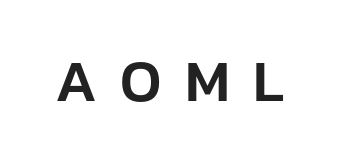
Q: Is the text italic (slanted)? A: No, it is upright.
Q: Is the typeface a serif or a sans-serif typeface? A: Sans-serif.
Q: Is the text underlined? A: No.
Q: Is the spacing between letters normal or unusually wide? A: Unusually wide.
Q: Width (condensed, normal, or wide)? A: Normal.
Q: Stroke contrast? A: Low.
Q: x-height? A: Medium.
Q: Monospaced? A: No.
